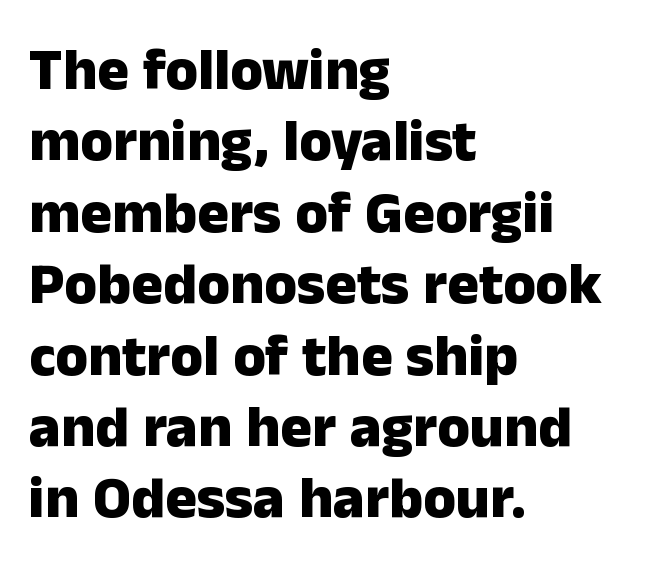
The image shows 59 px heavy sans-serif type, upright; set left-aligned, line spacing 1.21x, normal letter spacing, not underlined; low stroke contrast and a medium x-height.
